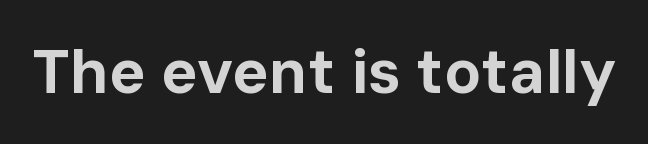
Q: Is the text bold? A: Yes.
Q: Is the text italic (slanted)? A: No, it is upright.
Q: Is the typeface a serif or a sans-serif typeface? A: Sans-serif.
Q: Is the text underlined? A: No.
Q: Is the spacing between letters normal or unusually wide? A: Normal.
Q: Width (condensed, normal, or wide)? A: Normal.
Q: Stroke contrast? A: Low.
Q: x-height? A: Medium.
Q: Monospaced? A: No.
